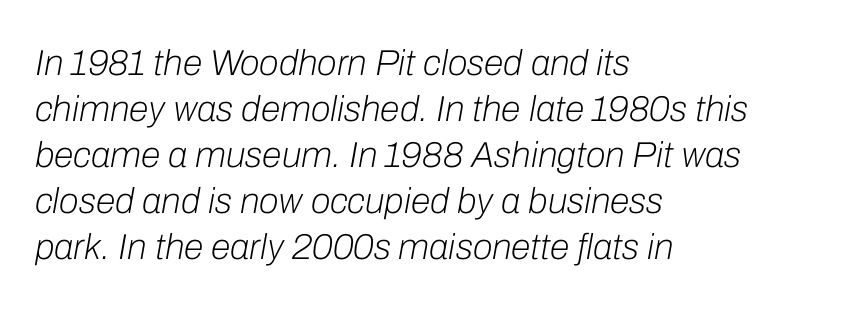
{"italic": "yes", "lean": "right", "slant_degrees": 10, "bold": "no", "weight": "light", "width": "normal", "stroke_contrast": "low", "x_height": "medium", "monospaced": "no", "underline": "no", "align": "left", "line_spacing": "normal", "line_spacing_ratio": 1.28, "letter_spacing": "normal", "letter_spacing_em": 0.0, "glyph_px": 36}
